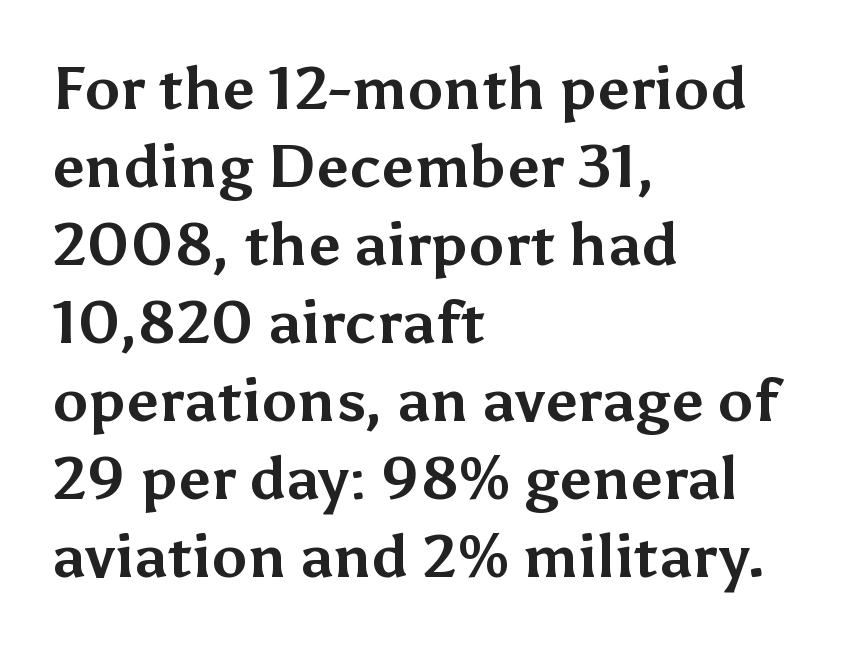
The image shows 60 px bold sans-serif type, upright; set left-aligned, normal line spacing (1.3x), normal letter spacing, not underlined; medium stroke contrast and a medium x-height.
